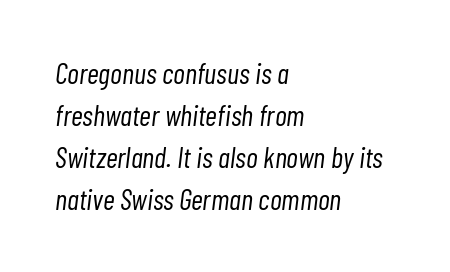
{"italic": "yes", "lean": "right", "slant_degrees": 7, "bold": "no", "weight": "light", "width": "condensed", "stroke_contrast": "low", "x_height": "medium", "monospaced": "no", "underline": "no", "align": "left", "line_spacing": "normal", "line_spacing_ratio": 1.45, "letter_spacing": "normal", "letter_spacing_em": 0.0, "glyph_px": 29}
